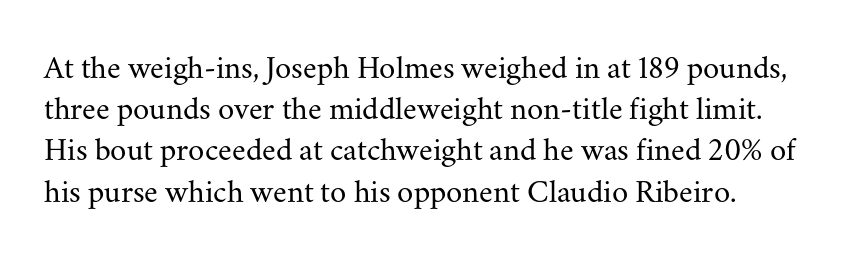
Q: Is the text bold? A: No.
Q: Is the text italic (slanted)? A: No, it is upright.
Q: Is the typeface a serif or a sans-serif typeface? A: Serif.
Q: Is the text underlined? A: No.
Q: Is the spacing between letters normal or unusually wide? A: Normal.
Q: Is the spacing between lines tight, normal or loose? A: Normal.
Q: Width (condensed, normal, or wide)? A: Normal.
Q: Stroke contrast? A: Medium.
Q: x-height? A: Small.
Q: Monospaced? A: No.
